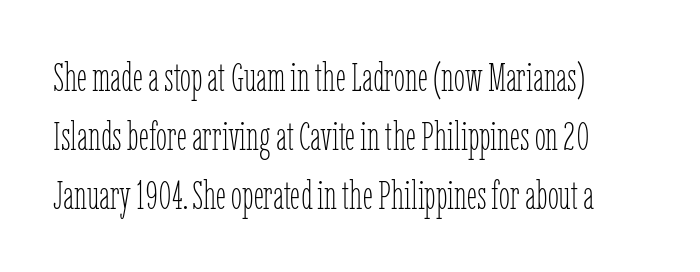
Q: Is the text bold? A: No.
Q: Is the text italic (slanted)? A: No, it is upright.
Q: Is the text underlined? A: No.
Q: How is the paragraph aligned? A: Left-aligned.
Q: Is the spacing between letters normal or unusually wide? A: Normal.
Q: Is the spacing between lines tight, normal or loose? A: Normal.
Q: Width (condensed, normal, or wide)? A: Condensed.
Q: Stroke contrast? A: Low.
Q: x-height? A: Medium.
Q: Monospaced? A: No.
